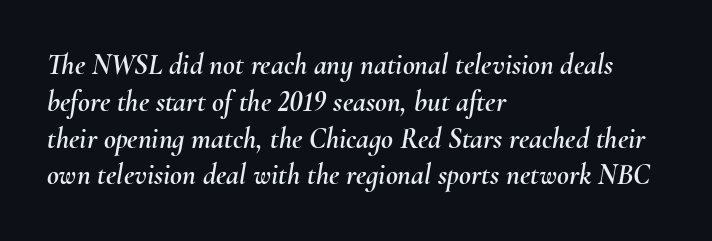
{"italic": "yes", "lean": "right", "slant_degrees": 10, "width": "normal", "stroke_contrast": "medium", "x_height": "small", "monospaced": "no", "underline": "no", "align": "left", "line_spacing": "normal", "line_spacing_ratio": 1.27, "letter_spacing": "normal", "letter_spacing_em": 0.0, "glyph_px": 29}
